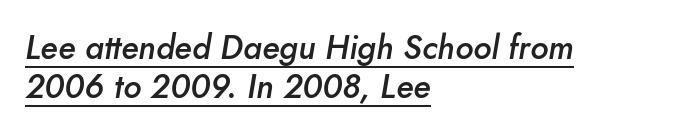
Here the designer chose a conventional face with non-uniform glyph widths. Rendered with sloped, italic letterforms. Students, observe the line beneath the letters — that is underlining. Characters follow at the spacing the type designer built in. The text block is weighted toward the left margin, trailing off unevenly rightward. The font is running at a semibold setting, under full bold.
